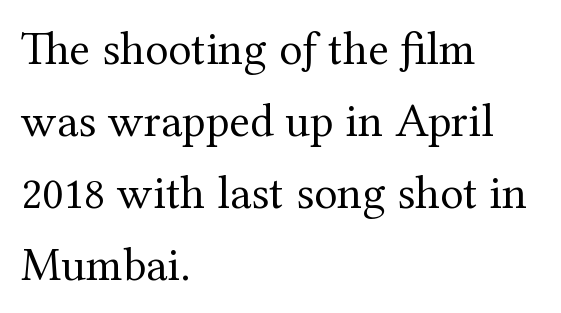
Style check: upright. A typesetter would call this proportional, since set widths differ per character. Words appear dense and cohesive because spacing is normal. Quick note: interline space is typical. Weight class: somewhere from thin through regular.
